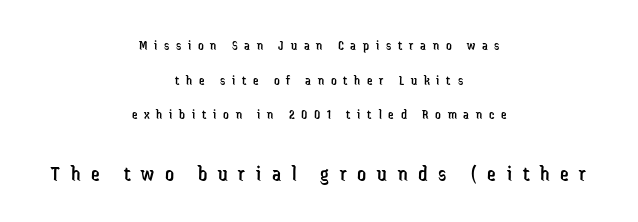
{"italic": "no", "bold": "no", "underline": "no", "align": "center", "line_spacing": "loose", "line_spacing_ratio": 2.48, "letter_spacing": "wide", "letter_spacing_em": 0.48, "larger_block": "second", "size_ratio": 1.57, "glyph_px": 22}
